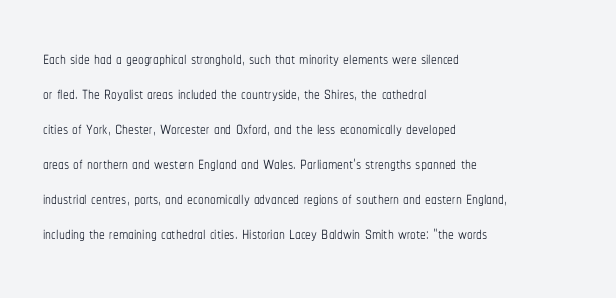
{"italic": "no", "bold": "no", "underline": "no", "align": "left", "line_spacing": "normal", "line_spacing_ratio": 1.52, "letter_spacing": "normal", "letter_spacing_em": 0.0, "glyph_px": 23}
